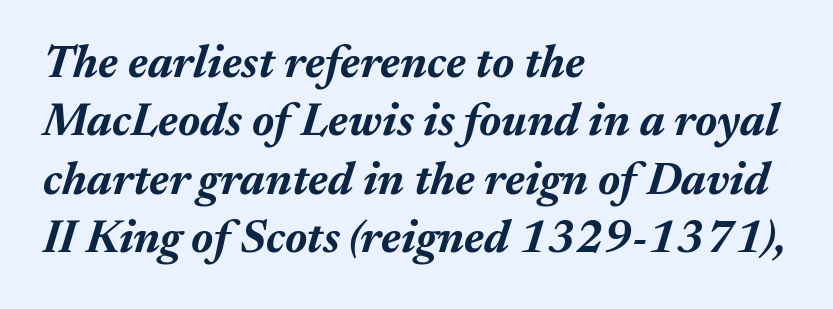
The image shows 46 px bold type, italic (leaning right); set left-aligned, normal line spacing (1.27x), normal letter spacing, not underlined; medium stroke contrast and a medium x-height.
